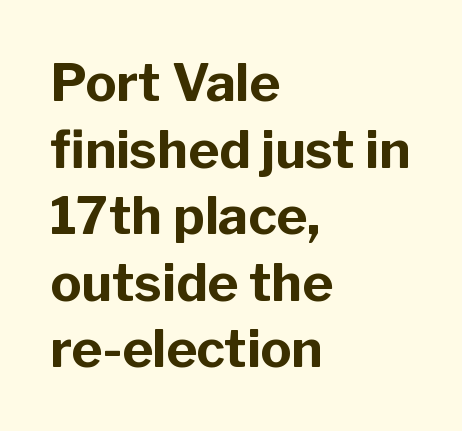
Q: Is the text bold? A: Yes.
Q: Is the text italic (slanted)? A: No, it is upright.
Q: Is the typeface a serif or a sans-serif typeface? A: Sans-serif.
Q: Is the text underlined? A: No.
Q: How is the paragraph aligned? A: Left-aligned.
Q: Is the spacing between letters normal or unusually wide? A: Normal.
Q: Is the spacing between lines tight, normal or loose? A: Normal.
Q: Width (condensed, normal, or wide)? A: Normal.
Q: Stroke contrast? A: Low.
Q: x-height? A: Medium.
Q: Monospaced? A: No.
